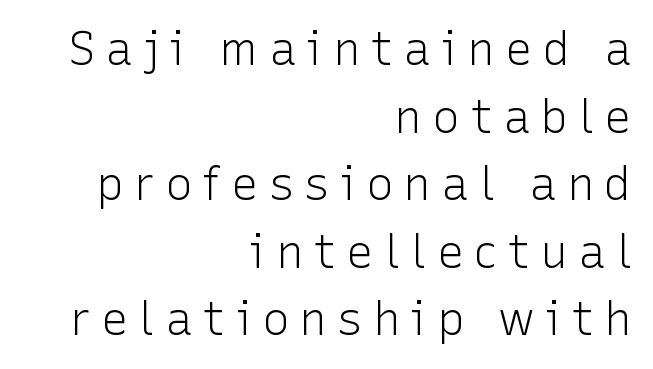
{"serif": "no", "italic": "no", "bold": "no", "weight": "light", "width": "normal", "stroke_contrast": "low", "x_height": "medium", "monospaced": "no", "underline": "no", "align": "right", "line_spacing": "normal", "line_spacing_ratio": 1.47, "letter_spacing": "wide", "letter_spacing_em": 0.22, "glyph_px": 46}
